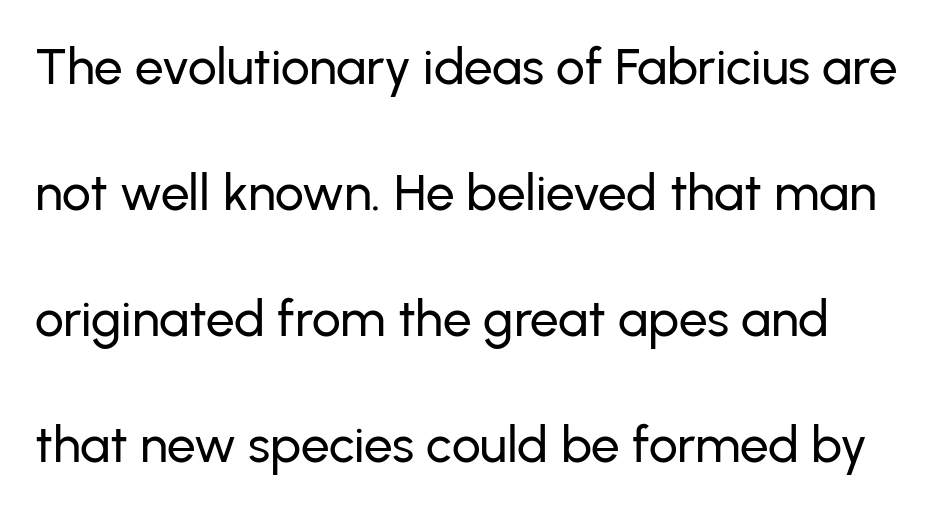
The image shows 51 px sans-serif type, upright; set loose line spacing (2.47x), normal letter spacing, not underlined; low stroke contrast and a medium x-height.
